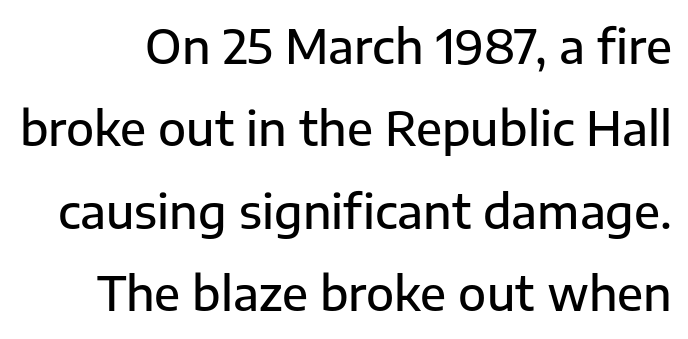
The image shows 46 px semibold sans-serif type, upright; set line spacing 1.79x, normal letter spacing, not underlined; low stroke contrast and a medium x-height.
